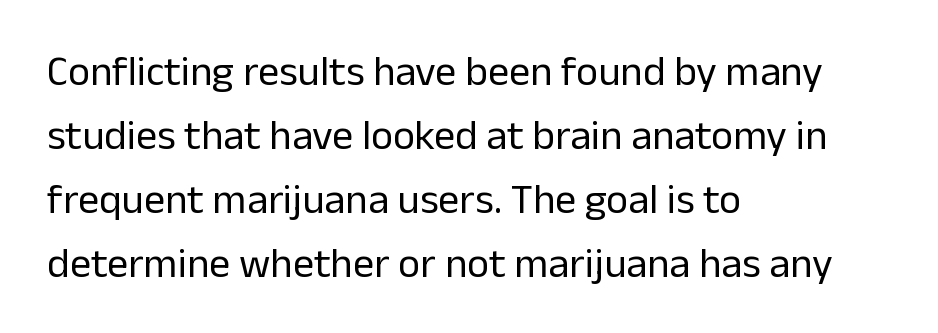
Q: Is the text bold? A: No.
Q: Is the text italic (slanted)? A: No, it is upright.
Q: Is the typeface a serif or a sans-serif typeface? A: Sans-serif.
Q: Is the text underlined? A: No.
Q: How is the paragraph aligned? A: Left-aligned.
Q: Is the spacing between letters normal or unusually wide? A: Normal.
Q: Is the spacing between lines tight, normal or loose? A: Normal.
Q: Width (condensed, normal, or wide)? A: Normal.
Q: Stroke contrast? A: Low.
Q: x-height? A: Medium.
Q: Monospaced? A: No.
